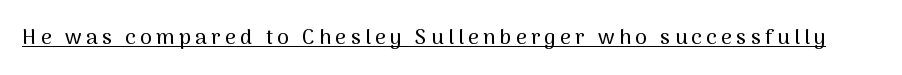
The image shows 21 px text type, upright; set unusually wide letter spacing (+0.21 em), underlined.
